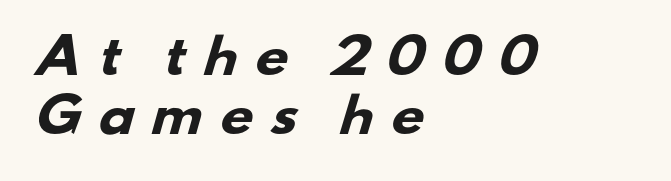
Is there much room between lines? A standard amount, neither cramped nor airy. The horizontal fit of the characters is loose and conspicuously gappy. This is heavy type, rendered in bold. Looks like regular typesetting: each glyph gets only the width it needs. Layout note: lines flush left. Grotesque or geometric, the face here clearly has no serifs.
